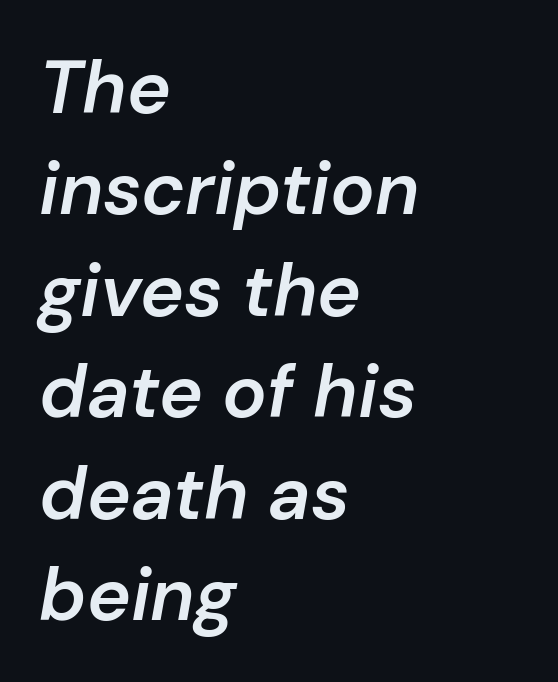
Set as a demibold, roughly 600 on the weight scale. Is the type slanted? Yes — the strokes lean at a clear angle. Students, note that the glyphs here touch the page at normal intervals. One glance says typical: line gaps are just what's usual.
